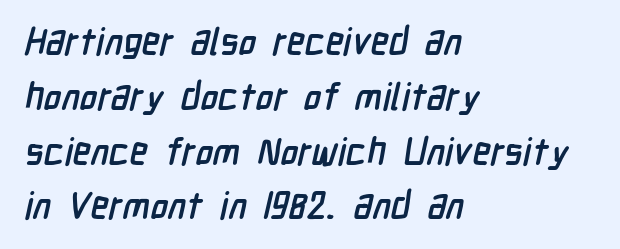
The image shows 37 px semibold, condensed sans-serif type; set left-aligned, normal line spacing (1.48x), normal letter spacing, not underlined; low stroke contrast and a medium x-height.
